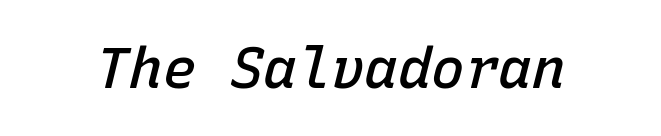
The image shows 56 px semibold type, italic (leaning right), monospaced; set normal letter spacing, not underlined; low stroke contrast and a medium x-height.
